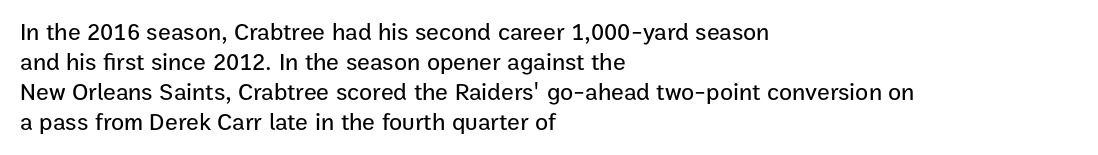
The lines in this sample share a left origin and differ only in where they stop. Tracking here is standard; glyphs follow each other at the usual distance. How would I describe the line gaps? Plain and ordinary. You can tell it's not italic because the verticals are truly vertical.
